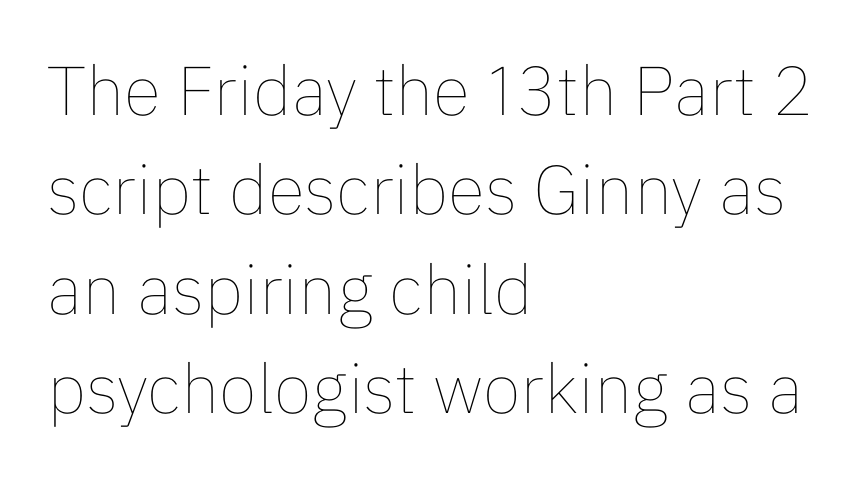
The image shows 69 px thin type, upright; set left-aligned, normal line spacing (1.44x), normal letter spacing, not underlined; low stroke contrast and a medium x-height.
